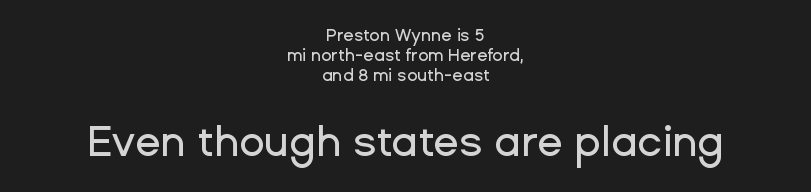
Q: Is the text italic (slanted)? A: No, it is upright.
Q: Is the typeface a serif or a sans-serif typeface? A: Sans-serif.
Q: Is the text underlined? A: No.
Q: How is the paragraph aligned? A: Centered.
Q: Is the spacing between letters normal or unusually wide? A: Normal.
Q: Which block of text is set in a larger size, the first (top) or the second (bottom)? A: The second (bottom) one.
Q: Width (condensed, normal, or wide)? A: Normal.
Q: Stroke contrast? A: Low.
Q: x-height? A: Medium.
Q: Monospaced? A: No.
